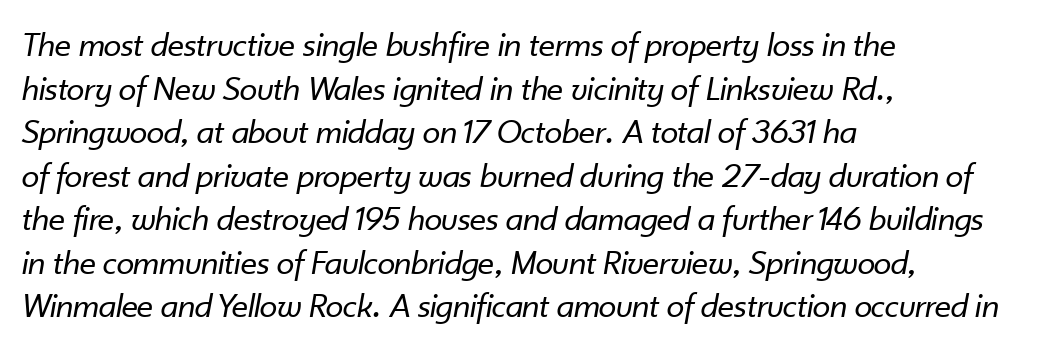
No extra ink here — the face is not bold. Is this a fixed-width face? No — the glyphs have proportional, varying widths. This rendering uses left alignment, leaving the right contour irregular. Letters rest on an invisible, unmarked baseline. Tall strokes in this sample are angled rather than plumb.
